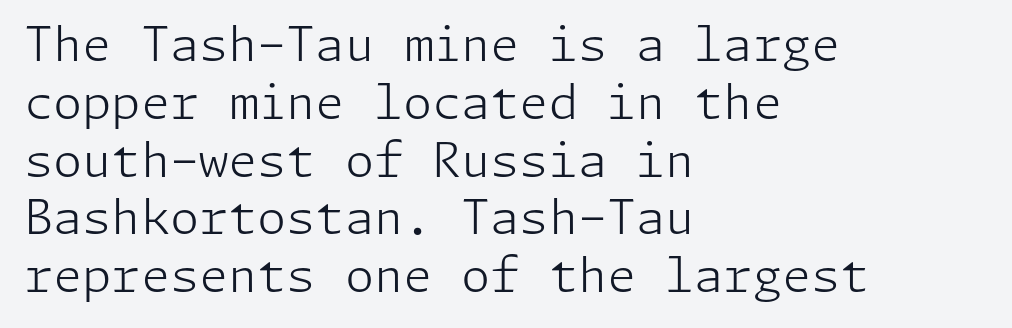
The image shows 47 px light sans-serif type, upright; set left-aligned, line spacing 1.23x, normal letter spacing, not underlined; low stroke contrast and a medium x-height.
